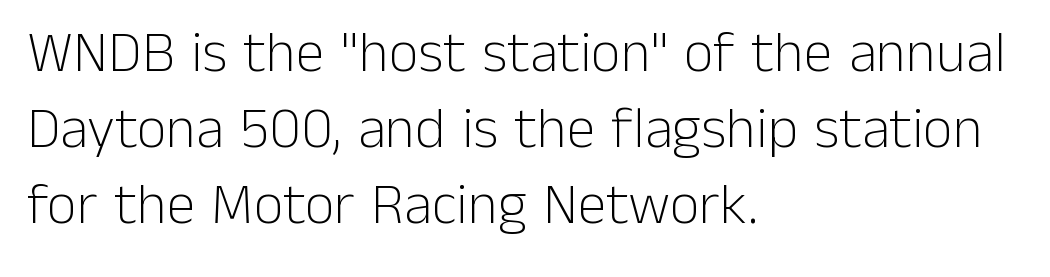
Q: Is the text bold? A: No.
Q: Is the text italic (slanted)? A: No, it is upright.
Q: Is the typeface a serif or a sans-serif typeface? A: Sans-serif.
Q: Is the text underlined? A: No.
Q: How is the paragraph aligned? A: Left-aligned.
Q: Is the spacing between letters normal or unusually wide? A: Normal.
Q: Is the spacing between lines tight, normal or loose? A: Normal.
Q: Width (condensed, normal, or wide)? A: Normal.
Q: Stroke contrast? A: Low.
Q: x-height? A: Medium.
Q: Monospaced? A: No.
